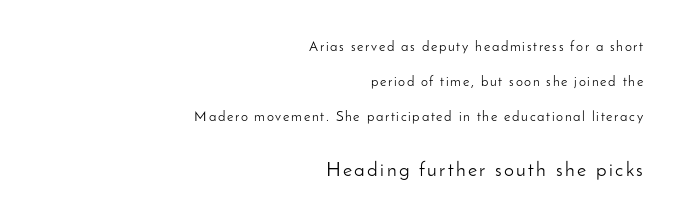
The image shows 20 px text type, upright; set right-aligned, loose line spacing (2.49x), not underlined; the second (bottom) block is 1.43x larger.
